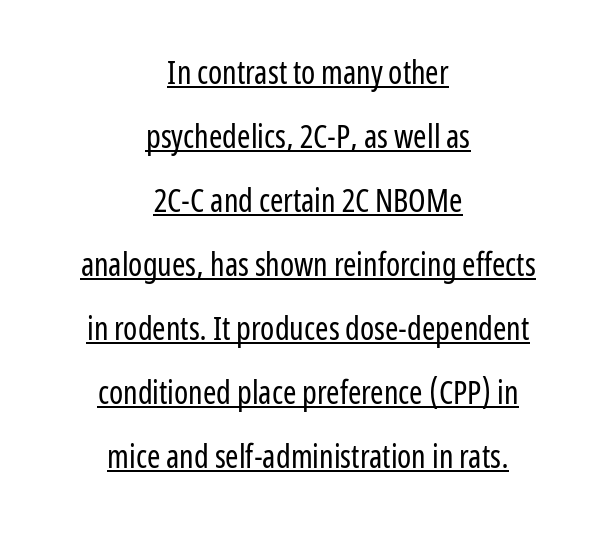
{"serif": "no", "italic": "no", "bold": "no", "weight": "regular", "width": "condensed", "stroke_contrast": "low", "x_height": "medium", "monospaced": "no", "underline": "yes", "align": "center", "line_spacing": "loose", "line_spacing_ratio": 2.0, "letter_spacing": "normal", "letter_spacing_em": 0.0, "glyph_px": 32}
